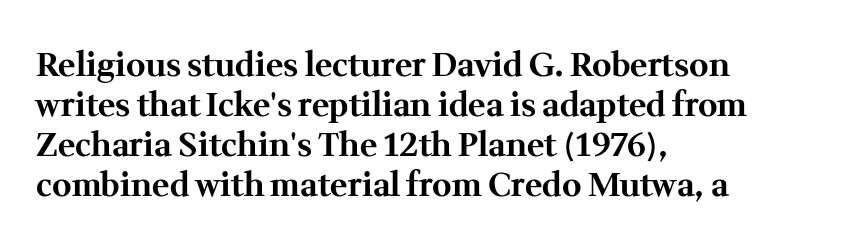
The image shows 33 px bold serif type, upright; set left-aligned, line spacing 1.21x, normal letter spacing, not underlined; medium stroke contrast and a medium x-height.
